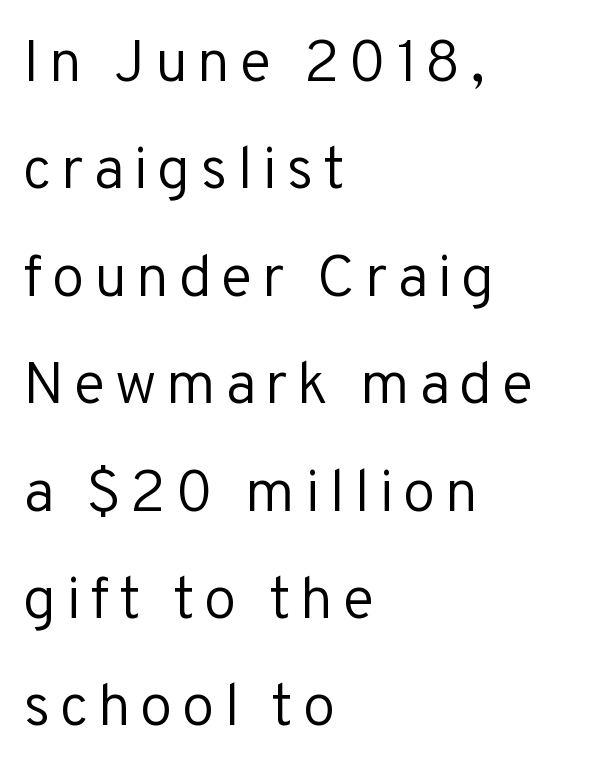
The image shows 59 px regular-weight sans-serif type, upright; set left-aligned, line spacing 1.82x, not underlined; low stroke contrast and a medium x-height.
